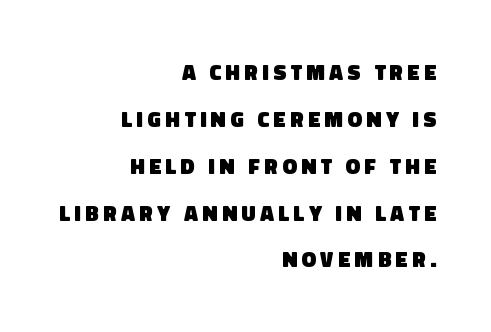
{"bold": "yes", "underline": "no", "align": "right", "line_spacing": "loose", "line_spacing_ratio": 2.13, "letter_spacing": "wide", "letter_spacing_em": 0.2, "glyph_px": 22}
